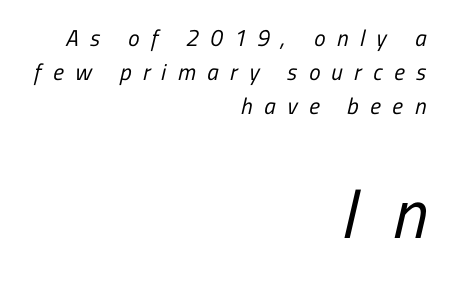
The image shows 70 px regular-weight, condensed sans-serif type; set right-aligned, normal line spacing (1.47x), unusually wide letter spacing (+0.5 em), not underlined; the second (bottom) block is 3.04x larger; low stroke contrast and a medium x-height.
